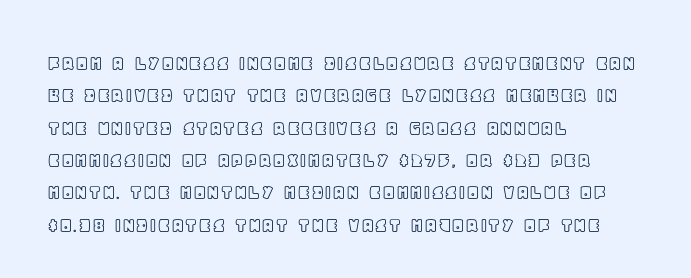
Bare-footed words on every line. The space between consecutive lines is moderate. Caption: standard tracking, unaltered. The lettering holds an erect, upright posture throughout. The text block is weighted toward the left margin, trailing off unevenly rightward.
